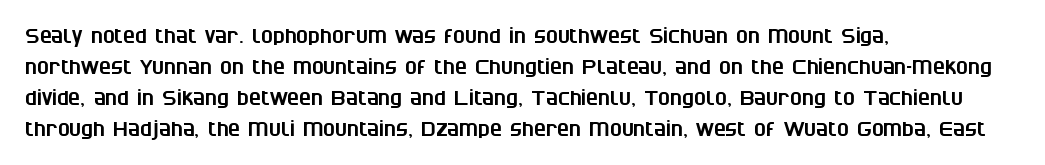
{"underline": "no", "align": "left", "line_spacing": "normal", "line_spacing_ratio": 1.55, "letter_spacing": "normal", "letter_spacing_em": 0.0, "glyph_px": 20}
